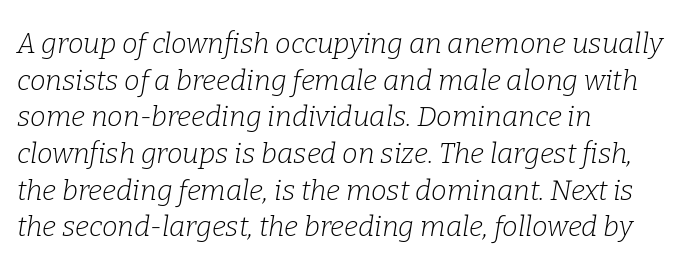
{"serif": "yes", "italic": "yes", "lean": "right", "slant_degrees": 9, "bold": "no", "weight": "light", "width": "normal", "stroke_contrast": "low", "x_height": "medium", "monospaced": "no", "underline": "no", "align": "left", "line_spacing": "normal", "line_spacing_ratio": 1.31, "letter_spacing": "normal", "letter_spacing_em": 0.0, "glyph_px": 28}
